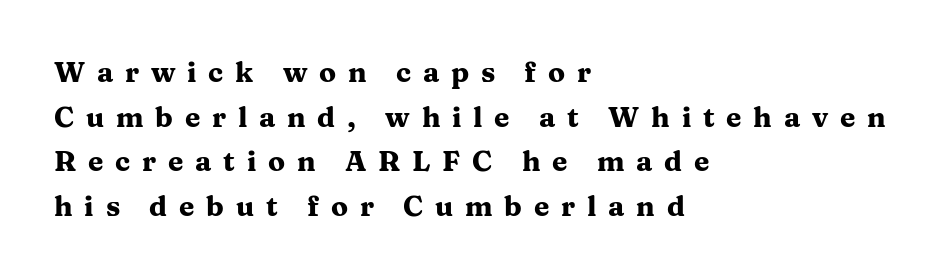
{"serif": "yes", "italic": "no", "bold": "yes", "weight": "heavy", "width": "wide", "stroke_contrast": "medium", "x_height": "medium", "monospaced": "no", "underline": "no", "align": "left", "line_spacing": "normal", "line_spacing_ratio": 1.59, "letter_spacing": "wide", "letter_spacing_em": 0.42, "glyph_px": 28}
